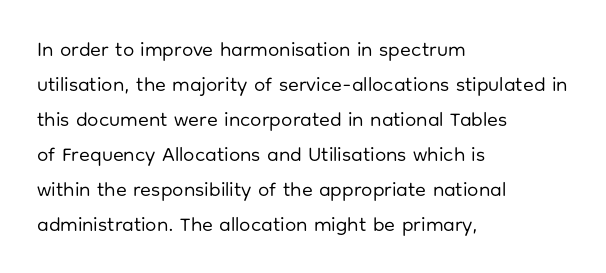
These lines stack with their left ends in a neat column. The string is rendered with underlining switched off. Vertical strokes here are truly vertical. No heavy texture on the line: the type isn't bold. How are the letters spaced? Ordinarily, with no added tracking.
